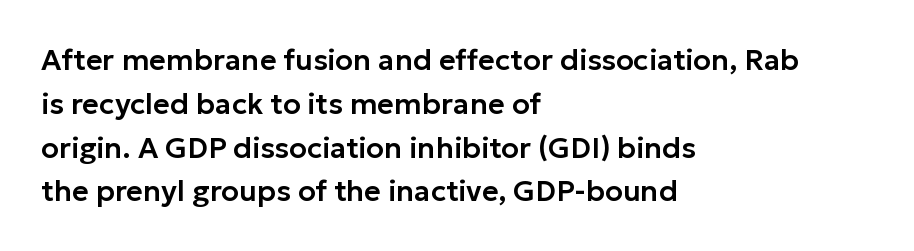
The image shows 29 px sans-serif type, upright; set left-aligned, normal line spacing (1.51x), normal letter spacing, not underlined; low stroke contrast and a medium x-height.
